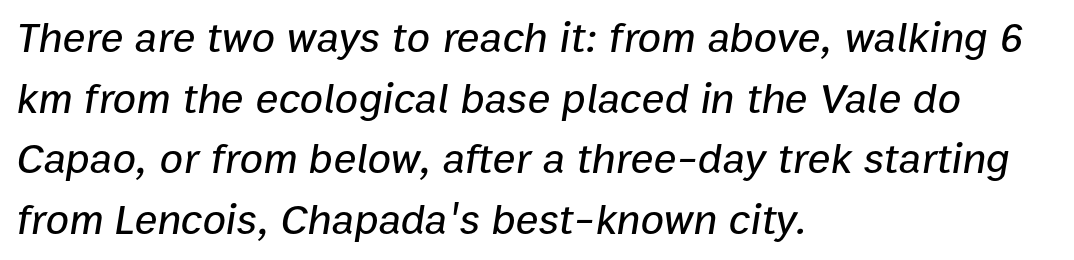
{"italic": "yes", "lean": "right", "slant_degrees": 9, "width": "normal", "stroke_contrast": "low", "x_height": "medium", "monospaced": "no", "underline": "no", "align": "left", "line_spacing": "normal", "line_spacing_ratio": 1.41, "letter_spacing": "normal", "letter_spacing_em": 0.0, "glyph_px": 43}
